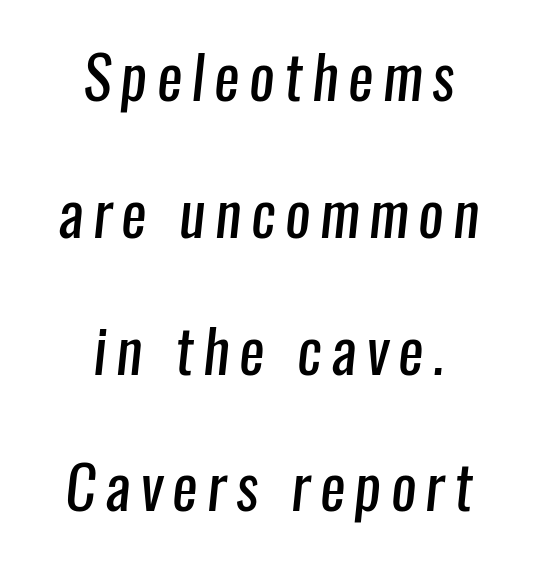
The image shows 60 px regular-weight, condensed sans-serif type; set centered, loose line spacing (2.28x), not underlined; low stroke contrast and a medium x-height.
